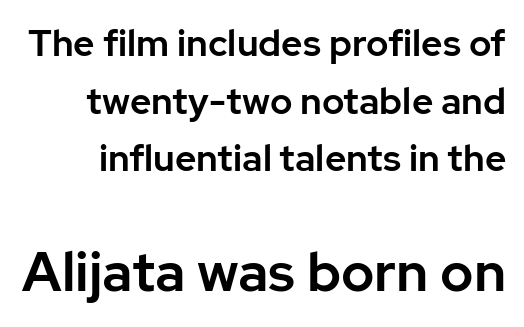
The image shows 55 px sans-serif type, upright; set normal line spacing (1.56x), normal letter spacing, not underlined; the second (bottom) block is 1.49x larger; low stroke contrast and a medium x-height.
